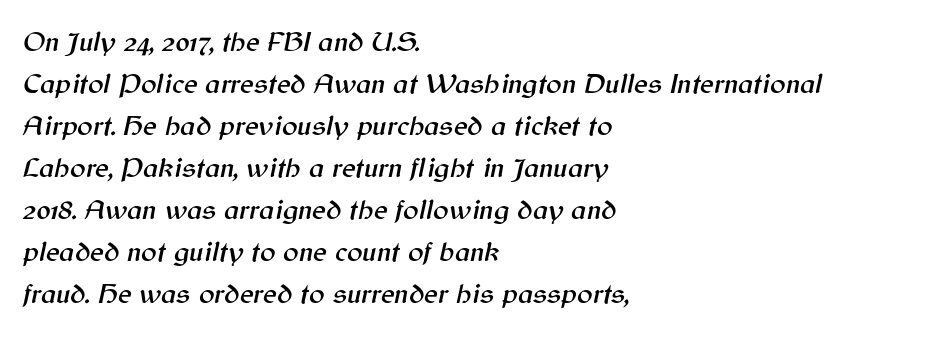
{"italic": "yes", "lean": "right", "slant_degrees": 12, "width": "normal", "stroke_contrast": "medium", "x_height": "medium", "monospaced": "no", "underline": "no", "align": "left", "line_spacing": "normal", "line_spacing_ratio": 1.45, "letter_spacing": "normal", "letter_spacing_em": 0.0, "glyph_px": 29}
